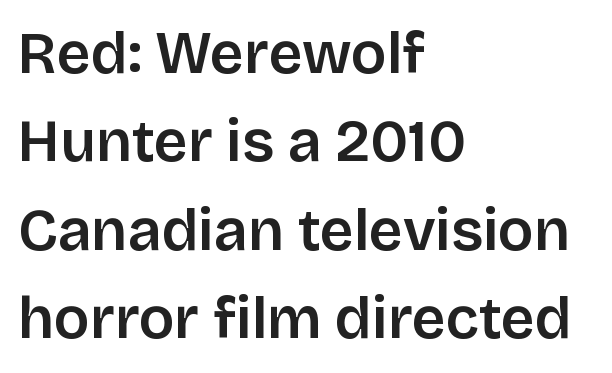
The image shows 59 px sans-serif type, upright; set left-aligned, normal line spacing (1.5x), normal letter spacing, not underlined; low stroke contrast and a large x-height.
